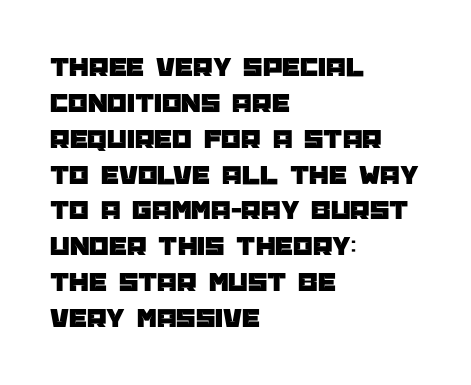
Glance below the letters and you will spot only blank space. No feet cap the strokes, marking this as sans-serif type. A student would call this left alignment; a typographer would say flush left, rag right. Quick note: not italic, upright. Varying glyph widths throughout — classic text-font behaviour. The horizontal fit of the characters is conventional and even.
